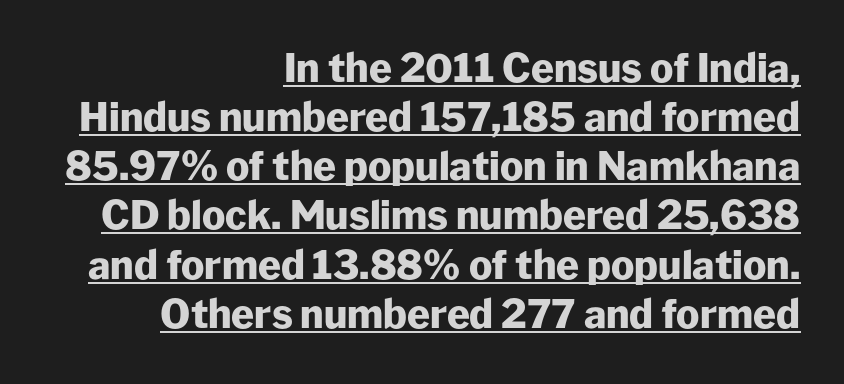
Q: Is the text bold? A: Yes.
Q: Is the text italic (slanted)? A: No, it is upright.
Q: Is the typeface a serif or a sans-serif typeface? A: Sans-serif.
Q: Is the text underlined? A: Yes.
Q: How is the paragraph aligned? A: Right-aligned.
Q: Is the spacing between letters normal or unusually wide? A: Normal.
Q: Is the spacing between lines tight, normal or loose? A: Normal.
Q: Width (condensed, normal, or wide)? A: Normal.
Q: Stroke contrast? A: Low.
Q: x-height? A: Medium.
Q: Monospaced? A: No.
